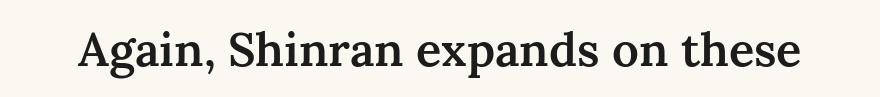
{"serif": "yes", "italic": "no", "bold": "semi", "weight": "semibold", "width": "normal", "stroke_contrast": "medium", "x_height": "medium", "monospaced": "no", "underline": "no", "letter_spacing": "normal", "letter_spacing_em": 0.0, "glyph_px": 47}
